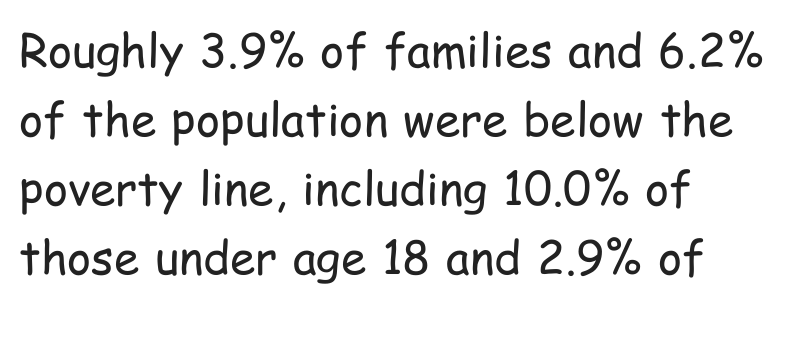
Short and long lines alike share a common starting point at left. The typeface has the unassuming heft of standard copy or less. Spacing verdict: proportional, widths tailored to each character. The passage shown is not underscored anywhere.
